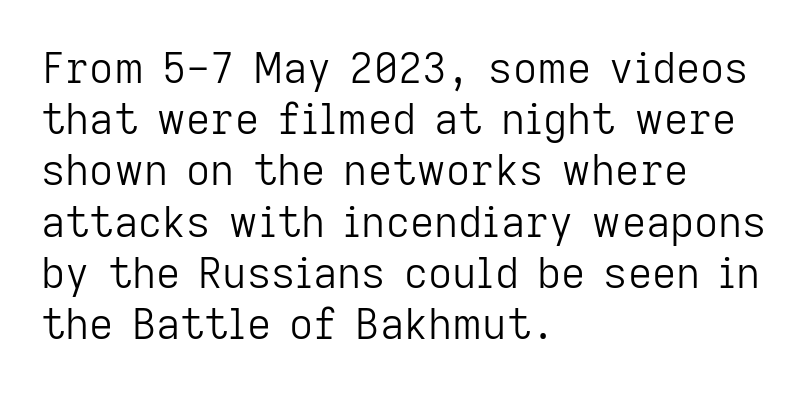
Rule under the text: the space is simply empty. This sample has the flowing, uneven cadence of proportional lettering. Teacher's note: observe the even left margin — that is flush-left alignment. Upright lettering throughout. What kind of face is this? One without serifs — a sans.
